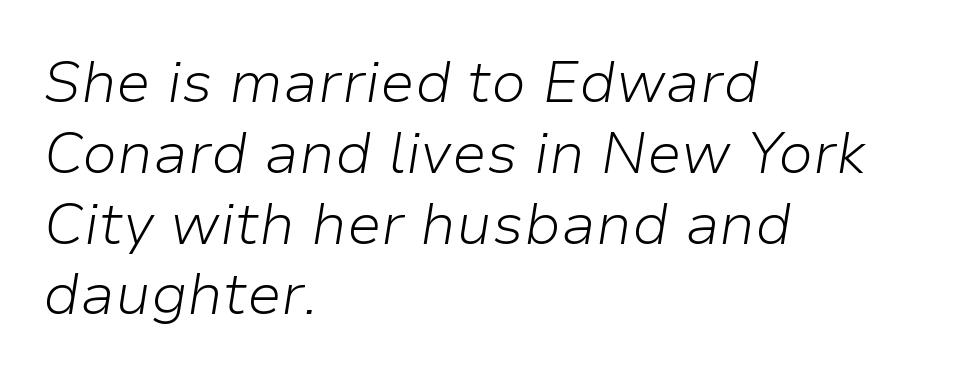
Unbolded letterforms with no extra heft. Descender tails drop into unmarked territory. Proportional: the letters do not fall into vertical columns. The type is set solid horizontally, with unmodified tracking.
